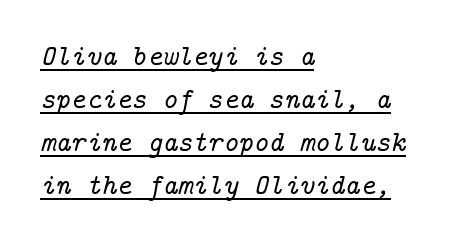
Q: Is the text italic (slanted)? A: Yes, it leans right by about 14 degrees.
Q: Is the typeface a serif or a sans-serif typeface? A: Serif.
Q: Is the text underlined? A: Yes.
Q: How is the paragraph aligned? A: Left-aligned.
Q: Is the spacing between letters normal or unusually wide? A: Normal.
Q: Is the spacing between lines tight, normal or loose? A: Normal.
Q: Width (condensed, normal, or wide)? A: Normal.
Q: Stroke contrast? A: Low.
Q: x-height? A: Medium.
